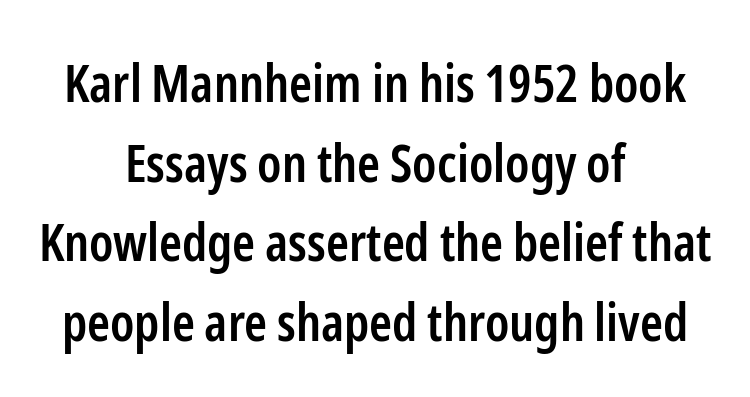
{"serif": "no", "italic": "no", "bold": "semi", "weight": "semibold", "width": "condensed", "stroke_contrast": "low", "x_height": "medium", "monospaced": "no", "underline": "no", "align": "center", "line_spacing": "normal", "line_spacing_ratio": 1.53, "letter_spacing": "normal", "letter_spacing_em": 0.0, "glyph_px": 52}
